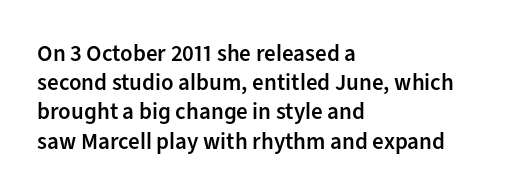
{"italic": "no", "bold": "semi", "underline": "no", "align": "left", "line_spacing": "normal", "line_spacing_ratio": 1.27, "letter_spacing": "normal", "letter_spacing_em": 0.0, "glyph_px": 23}
